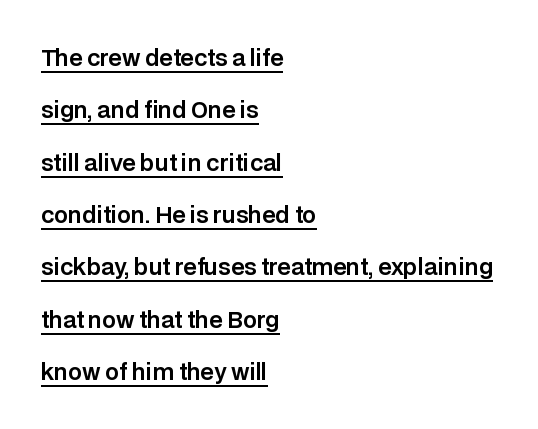
{"italic": "no", "underline": "yes", "align": "left", "line_spacing": "loose", "line_spacing_ratio": 2.38, "letter_spacing": "normal", "letter_spacing_em": 0.0, "glyph_px": 22}
